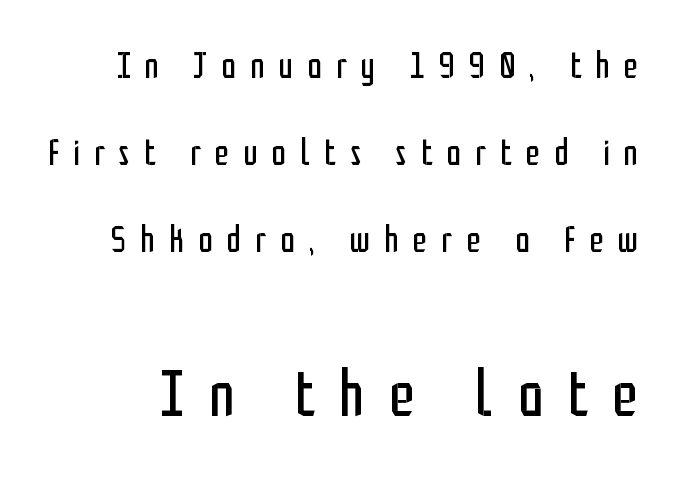
{"serif": "no", "italic": "no", "bold": "no", "weight": "regular", "width": "condensed", "stroke_contrast": "low", "x_height": "medium", "monospaced": "no", "underline": "no", "line_spacing": "loose", "line_spacing_ratio": 2.35, "letter_spacing": "wide", "letter_spacing_em": 0.38, "larger_block": "second", "size_ratio": 1.76, "glyph_px": 65}
